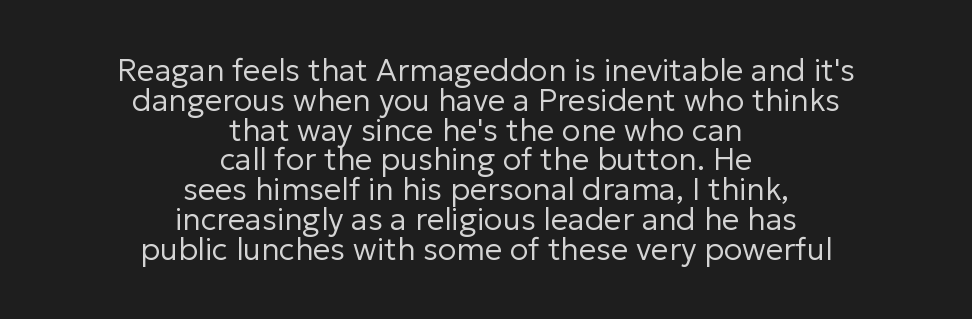
{"serif": "no", "italic": "no", "bold": "no", "weight": "regular", "width": "normal", "stroke_contrast": "low", "x_height": "medium", "monospaced": "no", "underline": "no", "align": "center", "line_spacing": "tight", "line_spacing_ratio": 0.96, "letter_spacing": "normal", "letter_spacing_em": 0.0, "glyph_px": 31}
